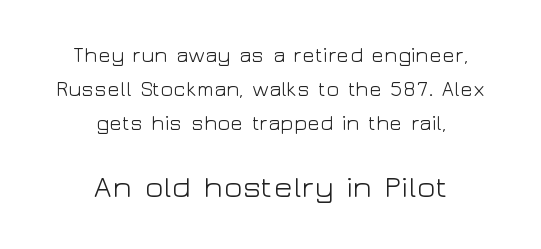
The image shows 31 px light, wide sans-serif type, upright; set centered, normal line spacing (1.63x), normal letter spacing, not underlined; the second (bottom) block is 1.48x larger; low stroke contrast and a medium x-height.
